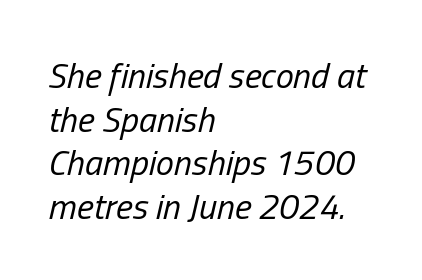
Note the varied advance widths — an 'i' is clearly narrower than an 'm'. Quick note: italic. The strokes carry an ordinary text weight at most. Compared with typical body copy, the letter spacing here is the same. Lines of text with bare space underneath.
